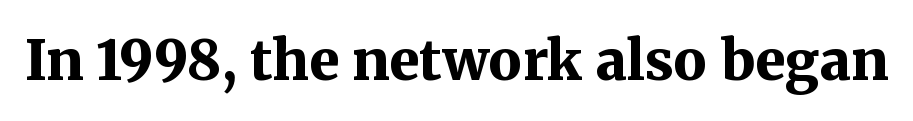
Q: Is the text bold? A: Yes.
Q: Is the text italic (slanted)? A: No, it is upright.
Q: Is the typeface a serif or a sans-serif typeface? A: Serif.
Q: Is the text underlined? A: No.
Q: Is the spacing between letters normal or unusually wide? A: Normal.
Q: Width (condensed, normal, or wide)? A: Normal.
Q: Stroke contrast? A: Medium.
Q: x-height? A: Medium.
Q: Monospaced? A: No.
